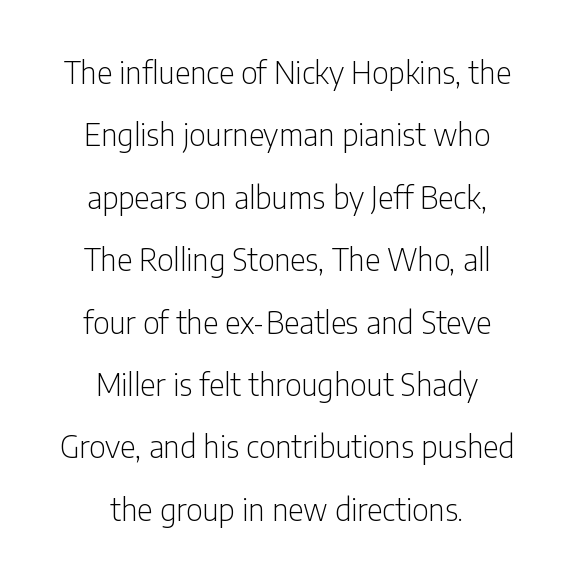
It's the straight-up-and-down kind of type. Do the characters align in a grid? No, the font is proportional. Beneath every word, the page is bare. A typesetter would call this zero additional tracking.
